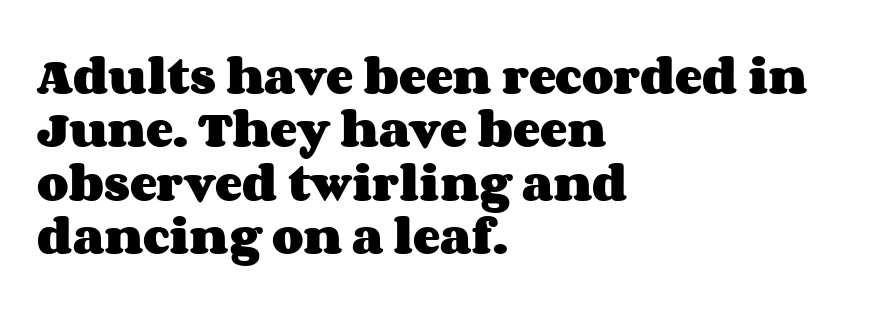
Words appear dense and cohesive because spacing is normal. The typography opts for an upright posture over an oblique one. Notice how the passage keeps a crisp vertical edge on the left only. You could not count columns in this text — the font is proportionally spaced.
